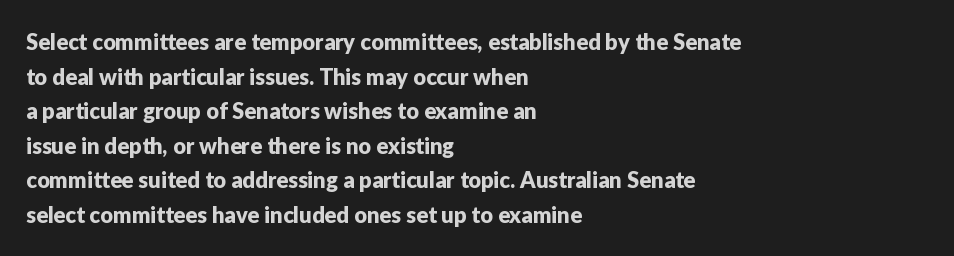
Q: Is the text italic (slanted)? A: No, it is upright.
Q: Is the text underlined? A: No.
Q: How is the paragraph aligned? A: Left-aligned.
Q: Is the spacing between letters normal or unusually wide? A: Normal.
Q: Is the spacing between lines tight, normal or loose? A: Normal.
